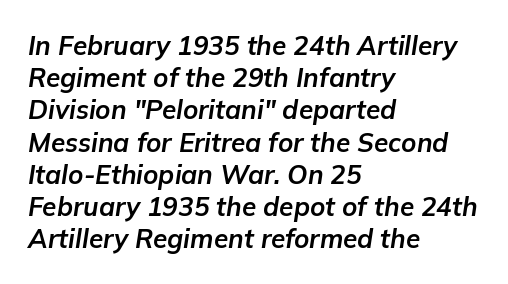
Underline: absent. Typographic density is high because the face is bold. These lines were composed using italics. In CSS terms this would be text-align: left. The gaps between neighbouring characters are ordinary and unremarkable.
